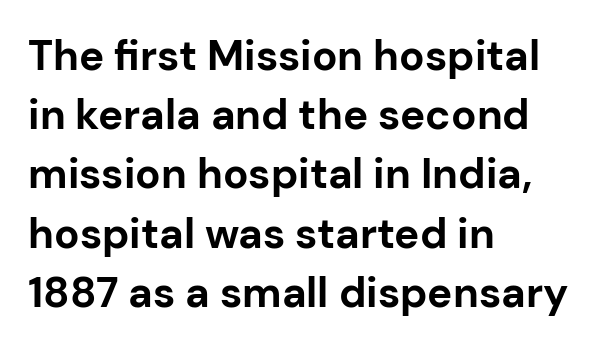
{"serif": "no", "italic": "no", "bold": "yes", "weight": "bold", "width": "normal", "stroke_contrast": "low", "x_height": "medium", "monospaced": "no", "underline": "no", "align": "left", "line_spacing": "normal", "line_spacing_ratio": 1.41, "letter_spacing": "normal", "letter_spacing_em": 0.0, "glyph_px": 42}
